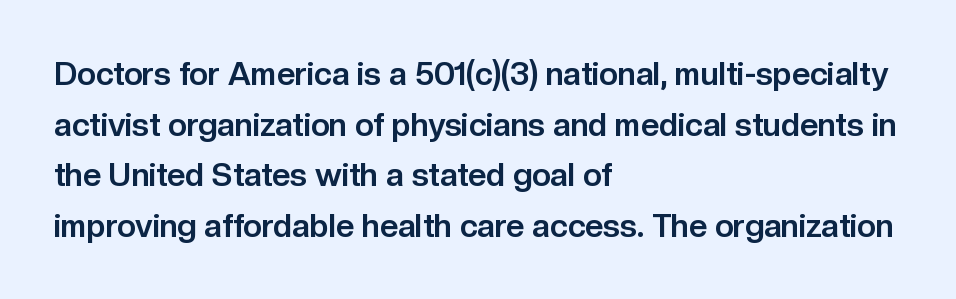
{"serif": "no", "italic": "no", "bold": "yes", "weight": "bold", "width": "normal", "stroke_contrast": "low", "x_height": "medium", "monospaced": "no", "underline": "no", "align": "left", "line_spacing": "normal", "line_spacing_ratio": 1.58, "letter_spacing": "normal", "letter_spacing_em": 0.0, "glyph_px": 32}
